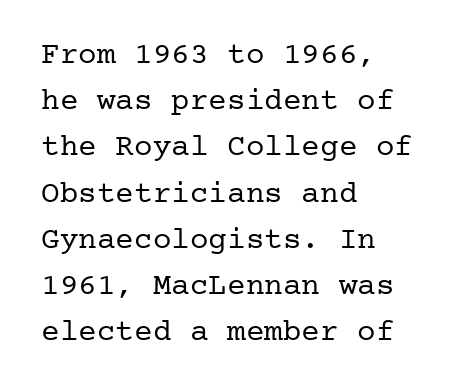
The image shows 31 px regular-weight serif type, upright; set left-aligned, normal line spacing (1.49x), normal letter spacing, not underlined; low stroke contrast and a medium x-height.
